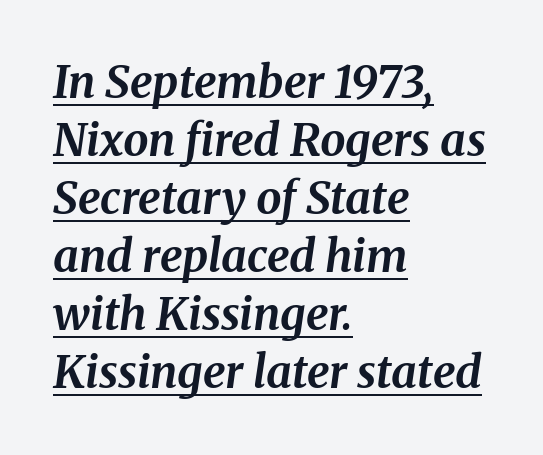
The image shows 45 px bold type, italic (leaning right); set left-aligned, normal line spacing (1.29x), normal letter spacing, underlined; medium stroke contrast and a medium x-height.
